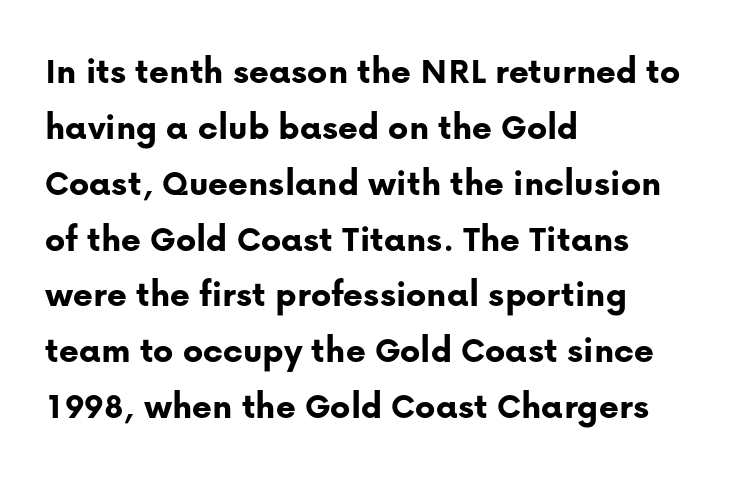
The image shows 38 px bold sans-serif type, upright; set left-aligned, normal line spacing (1.47x), normal letter spacing, not underlined; low stroke contrast and a medium x-height.
